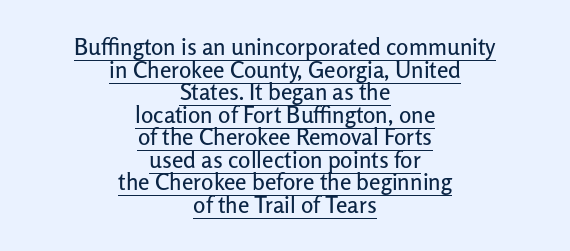
Q: Is the text italic (slanted)? A: No, it is upright.
Q: Is the text underlined? A: Yes.
Q: How is the paragraph aligned? A: Centered.
Q: Is the spacing between letters normal or unusually wide? A: Normal.
Q: Is the spacing between lines tight, normal or loose? A: Tight.
